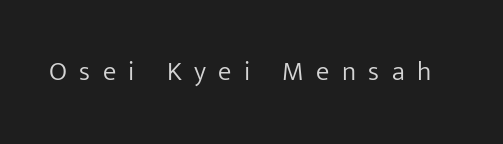
{"italic": "no", "bold": "no", "underline": "no", "letter_spacing": "wide", "letter_spacing_em": 0.46, "glyph_px": 27}
